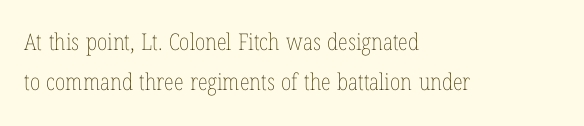
Q: Is the text bold? A: No.
Q: Is the text italic (slanted)? A: No, it is upright.
Q: Is the text underlined? A: No.
Q: How is the paragraph aligned? A: Left-aligned.
Q: Is the spacing between letters normal or unusually wide? A: Normal.
